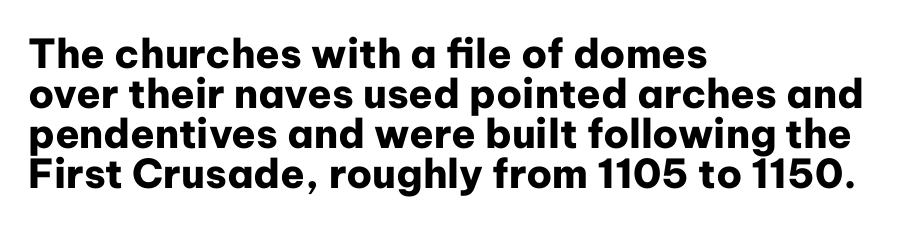
The image shows 40 px heavy sans-serif type, upright; set left-aligned, tight line spacing (1.0x), normal letter spacing, not underlined; low stroke contrast and a medium x-height.
